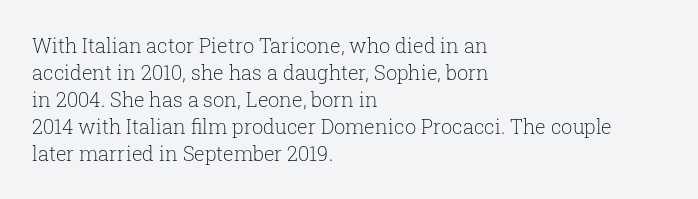
Q: Is the text bold? A: No.
Q: Is the text italic (slanted)? A: No, it is upright.
Q: Is the text underlined? A: No.
Q: How is the paragraph aligned? A: Left-aligned.
Q: Is the spacing between letters normal or unusually wide? A: Normal.
Q: Is the spacing between lines tight, normal or loose? A: Normal.
